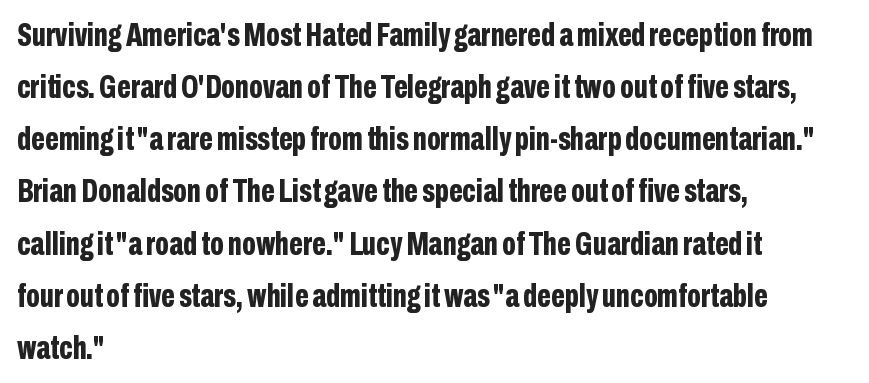
Q: Is the text bold? A: Yes.
Q: Is the text italic (slanted)? A: No, it is upright.
Q: Is the typeface a serif or a sans-serif typeface? A: Sans-serif.
Q: Is the text underlined? A: No.
Q: How is the paragraph aligned? A: Left-aligned.
Q: Is the spacing between letters normal or unusually wide? A: Normal.
Q: Is the spacing between lines tight, normal or loose? A: Normal.
Q: Width (condensed, normal, or wide)? A: Condensed.
Q: Stroke contrast? A: Low.
Q: x-height? A: Medium.
Q: Monospaced? A: No.
